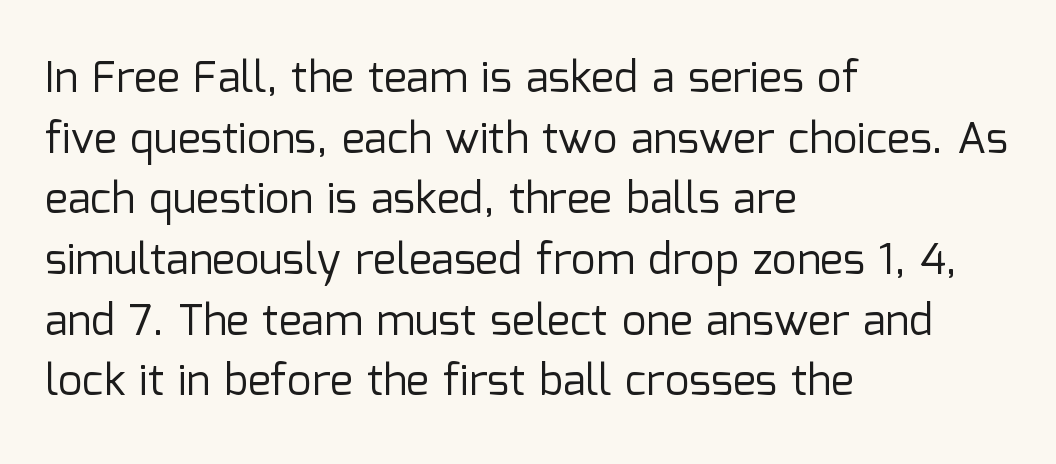
The line-height multiplier appears to be the usual default. Character widths vary here, with narrow letters taking less room than wide ones. The space beneath each line is pristine and unruled. This is not heavy type; no bold has been used. Is the letter spacing exaggerated? No — it looks like the ordinary default.
